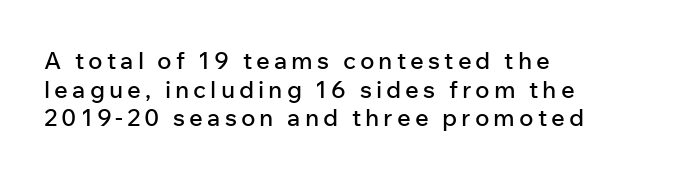
The image shows 24 px text type, upright; set left-aligned, line spacing 1.19x, not underlined.
